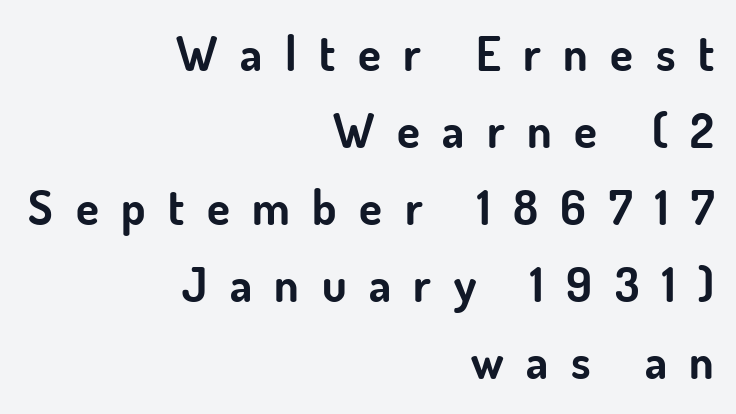
The image shows 47 px bold sans-serif type, upright; set right-aligned, normal line spacing (1.64x), unusually wide letter spacing (+0.48 em), not underlined; low stroke contrast and a small x-height.
